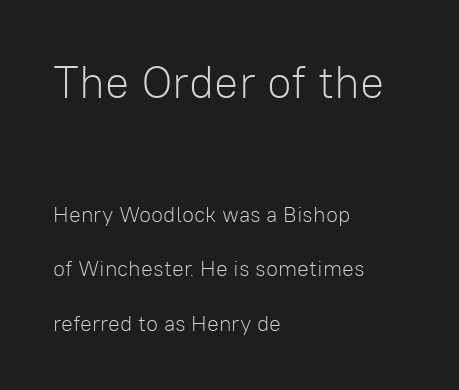
The image shows 45 px light sans-serif type, upright; set left-aligned, loose line spacing (2.47x), normal letter spacing, not underlined; the first (top) block is 2.05x larger; low stroke contrast and a medium x-height.
